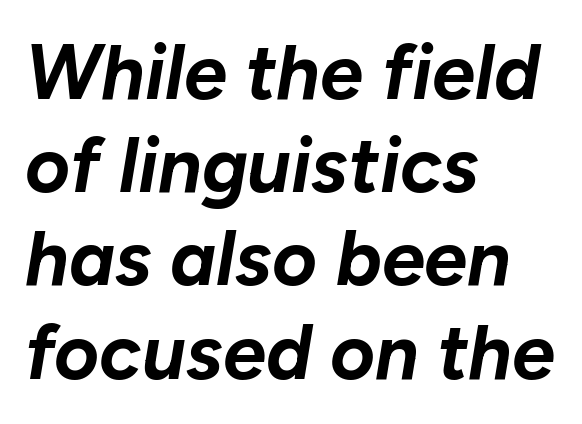
The image shows 77 px bold type, italic (leaning right); set left-aligned, line spacing 1.21x, normal letter spacing, not underlined; low stroke contrast and a medium x-height.
